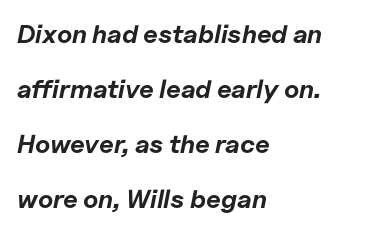
{"italic": "yes", "lean": "right", "slant_degrees": 11, "bold": "yes", "underline": "no", "align": "left", "line_spacing": "loose", "line_spacing_ratio": 2.11, "letter_spacing": "normal", "letter_spacing_em": 0.0, "glyph_px": 26}
